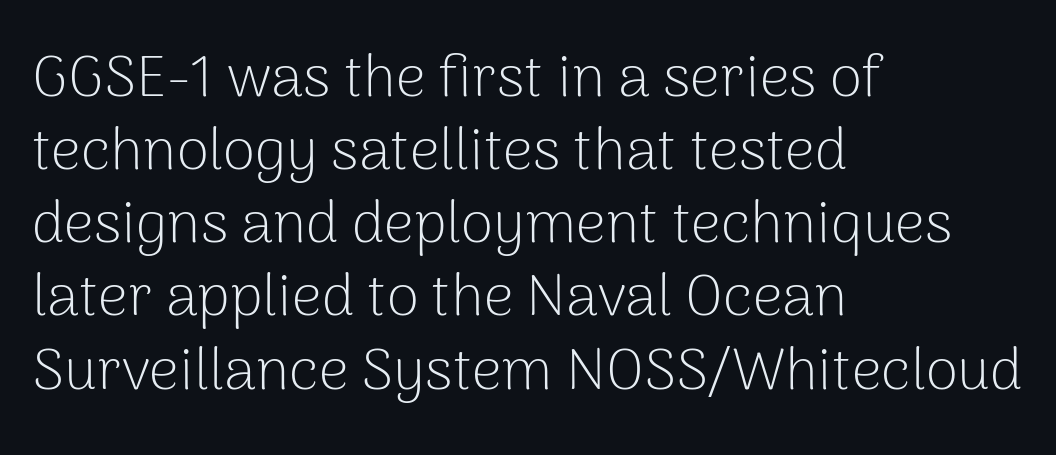
Q: Is the text bold? A: No.
Q: Is the text italic (slanted)? A: No, it is upright.
Q: Is the typeface a serif or a sans-serif typeface? A: Sans-serif.
Q: Is the text underlined? A: No.
Q: How is the paragraph aligned? A: Left-aligned.
Q: Is the spacing between letters normal or unusually wide? A: Normal.
Q: Width (condensed, normal, or wide)? A: Normal.
Q: Stroke contrast? A: Low.
Q: x-height? A: Medium.
Q: Monospaced? A: No.
